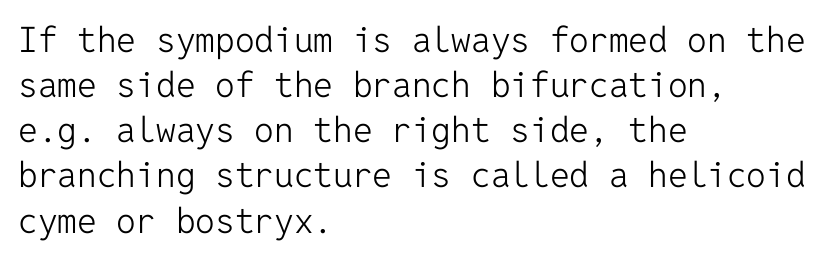
The passage shown has conventional tracking throughout. Ascenders rise straight up at ninety degrees. Does the type have serifs? No, each stem ends abruptly. Does the copy run flush right? No — it runs flush left.
